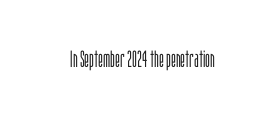
Q: Is the text bold? A: No.
Q: Is the text italic (slanted)? A: No, it is upright.
Q: Is the text underlined? A: No.
Q: Is the spacing between letters normal or unusually wide? A: Normal.
